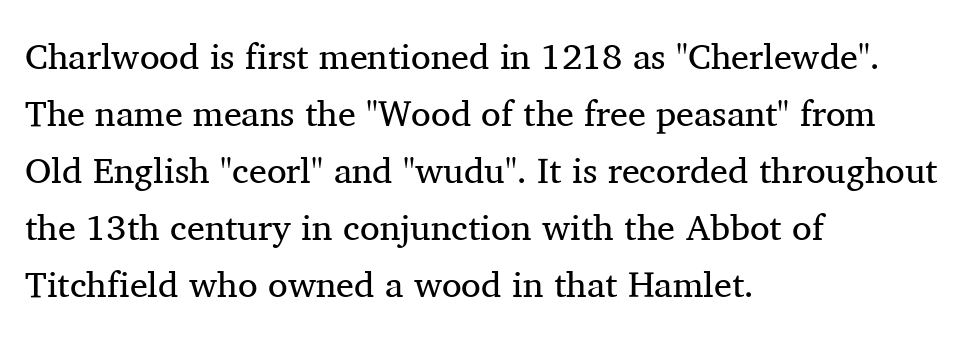
{"serif": "yes", "italic": "no", "bold": "no", "weight": "regular", "width": "normal", "stroke_contrast": "medium", "x_height": "medium", "monospaced": "no", "underline": "no", "align": "left", "line_spacing": "normal", "line_spacing_ratio": 1.58, "letter_spacing": "normal", "letter_spacing_em": 0.0, "glyph_px": 36}
